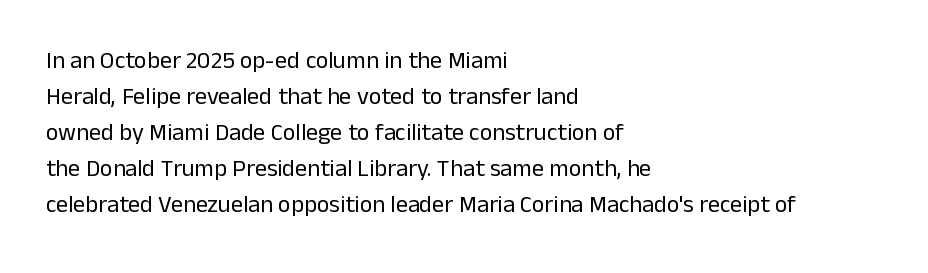
Q: Is the text bold? A: No.
Q: Is the text italic (slanted)? A: No, it is upright.
Q: Is the text underlined? A: No.
Q: How is the paragraph aligned? A: Left-aligned.
Q: Is the spacing between letters normal or unusually wide? A: Normal.
Q: Is the spacing between lines tight, normal or loose? A: Normal.
